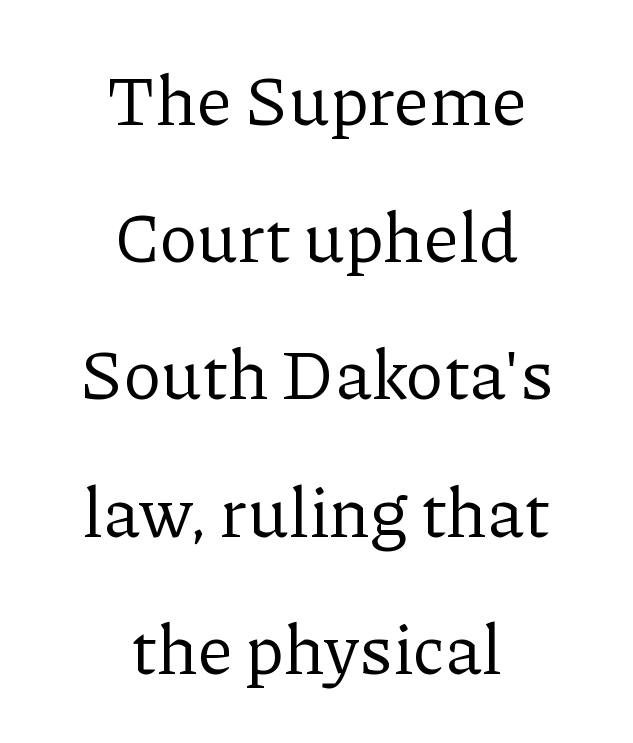
Q: Is the text bold? A: No.
Q: Is the text italic (slanted)? A: No, it is upright.
Q: Is the typeface a serif or a sans-serif typeface? A: Serif.
Q: Is the text underlined? A: No.
Q: How is the paragraph aligned? A: Centered.
Q: Is the spacing between letters normal or unusually wide? A: Normal.
Q: Is the spacing between lines tight, normal or loose? A: Loose.
Q: Width (condensed, normal, or wide)? A: Normal.
Q: Stroke contrast? A: Low.
Q: x-height? A: Medium.
Q: Monospaced? A: No.
